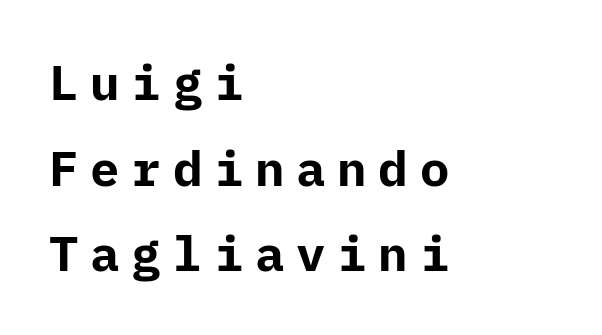
The lines in this sample share a left origin and differ only in where they stop. Compared with an ordinary text face, these strokes are far heavier — a full bold. Anything drawn beneath the words? Only blank space. This sample uses an upright cut, with every glyph sitting square on the baseline. No feet cap the strokes, marking this as sans-serif type.
